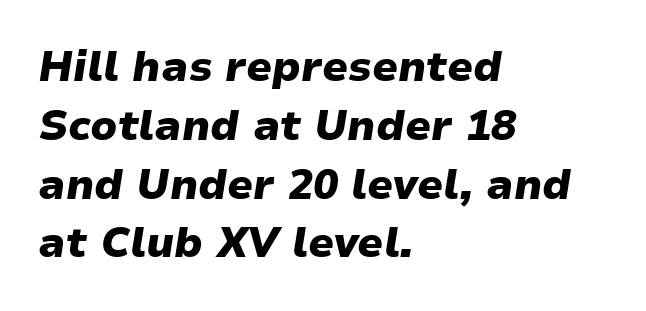
{"italic": "yes", "lean": "right", "slant_degrees": 9, "bold": "yes", "weight": "heavy", "width": "normal", "stroke_contrast": "low", "x_height": "medium", "monospaced": "no", "underline": "no", "align": "left", "line_spacing": "normal", "line_spacing_ratio": 1.4, "letter_spacing": "normal", "letter_spacing_em": 0.0, "glyph_px": 42}
